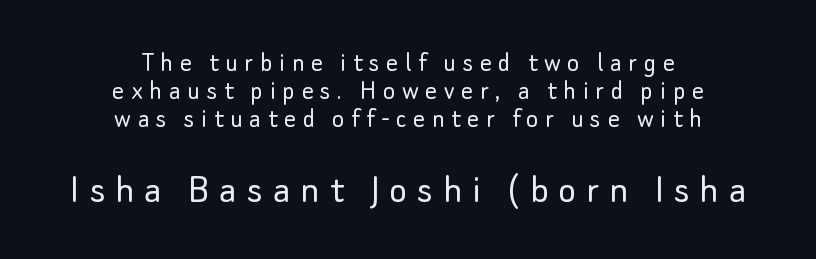
The image shows 43 px light sans-serif type, upright; set centered, tight line spacing (0.97x), unusually wide letter spacing (+0.23 em), not underlined; the second (bottom) block is 1.48x larger; low stroke contrast and a small x-height.
